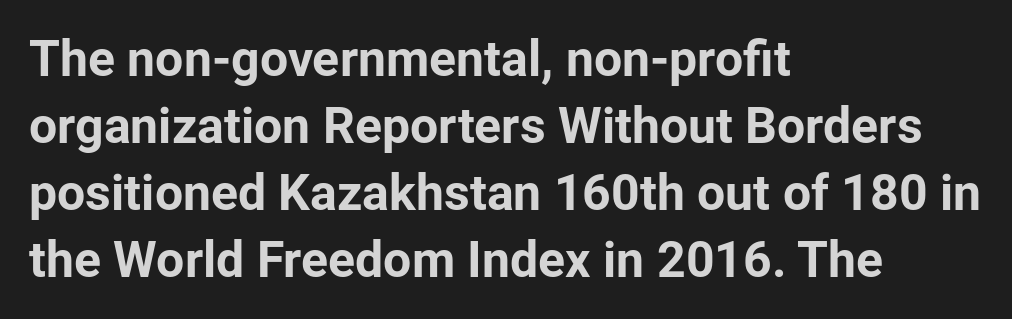
Q: Is the text bold? A: Yes.
Q: Is the text italic (slanted)? A: No, it is upright.
Q: Is the typeface a serif or a sans-serif typeface? A: Sans-serif.
Q: Is the text underlined? A: No.
Q: How is the paragraph aligned? A: Left-aligned.
Q: Is the spacing between letters normal or unusually wide? A: Normal.
Q: Is the spacing between lines tight, normal or loose? A: Normal.
Q: Width (condensed, normal, or wide)? A: Normal.
Q: Stroke contrast? A: Low.
Q: x-height? A: Medium.
Q: Monospaced? A: No.
